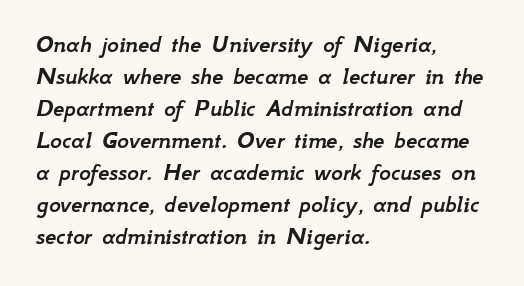
There is no visible air inserted between adjacent glyphs. All the whitespace from short lines collects on the right. Rows of type keep a routine distance in the vertical direction. Check under the words: just untouched page. This sample uses an oblique cut, with every glyph tilted off the vertical.
